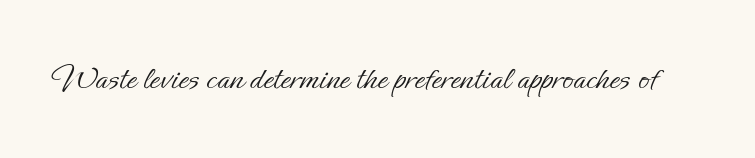
Q: Is the text bold? A: No.
Q: Is the text italic (slanted)? A: Yes.
Q: Is the text underlined? A: No.
Q: Is the spacing between letters normal or unusually wide? A: Normal.
Q: Width (condensed, normal, or wide)? A: Normal.
Q: Stroke contrast? A: Low.
Q: x-height? A: Small.
Q: Monospaced? A: No.
